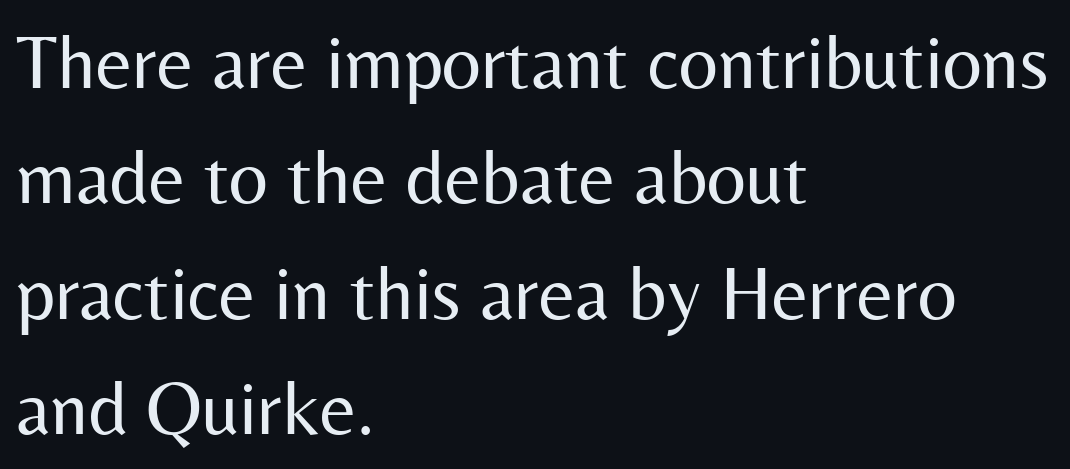
There is no visible air inserted between adjacent glyphs. A quiet, ordinary-to-light weight characterises the typeface. The foot of each line stays bare and open. The ragged edge is on the right, which tells us the setting is flush left.
